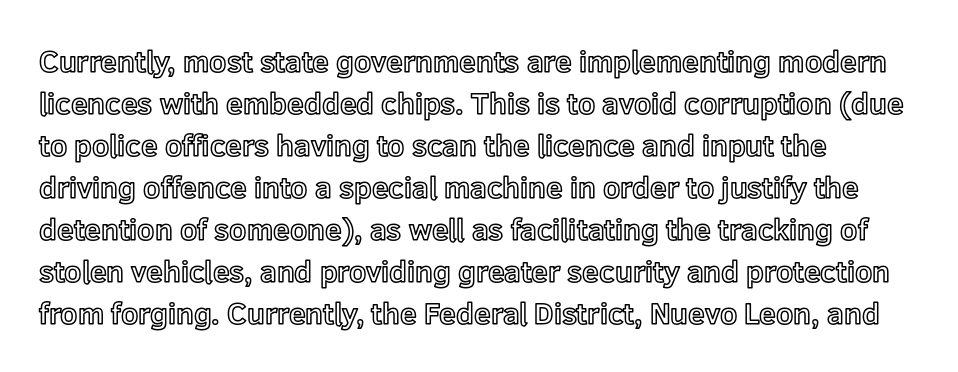
{"italic": "no", "width": "normal", "x_height": "medium", "monospaced": "no", "underline": "no", "align": "left", "line_spacing": "normal", "line_spacing_ratio": 1.4, "letter_spacing": "normal", "letter_spacing_em": 0.0, "glyph_px": 30}
